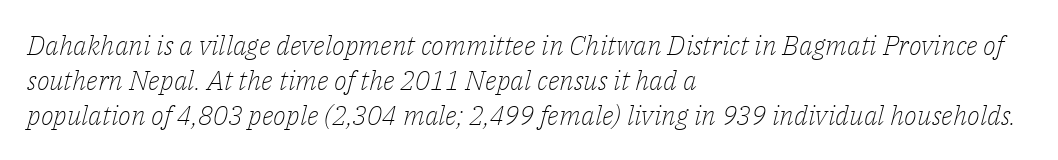
The image shows 27 px text type, italic (leaning right); set left-aligned, normal line spacing (1.29x), normal letter spacing, not underlined.
